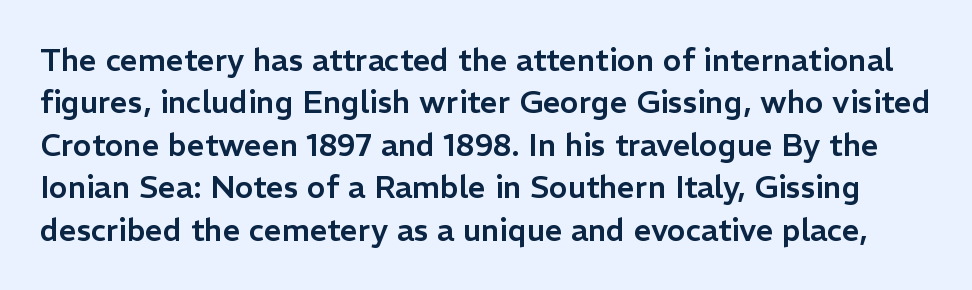
The image shows 31 px sans-serif type, upright; set normal line spacing (1.37x), normal letter spacing, not underlined; low stroke contrast and a medium x-height.
